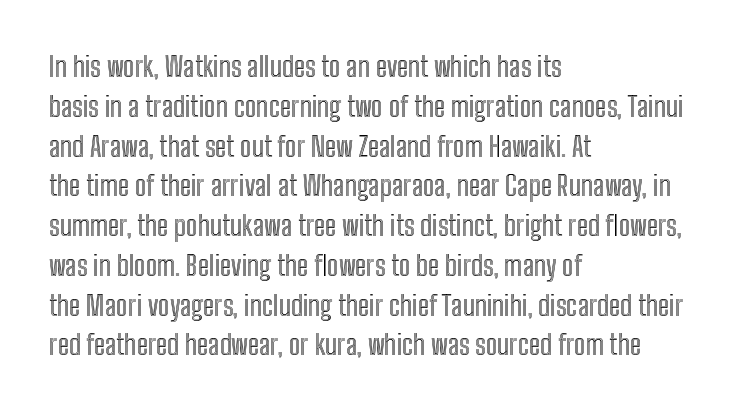
{"italic": "no", "width": "condensed", "x_height": "medium", "monospaced": "no", "underline": "no", "align": "left", "line_spacing": "normal", "line_spacing_ratio": 1.42, "letter_spacing": "normal", "letter_spacing_em": 0.0, "glyph_px": 28}
